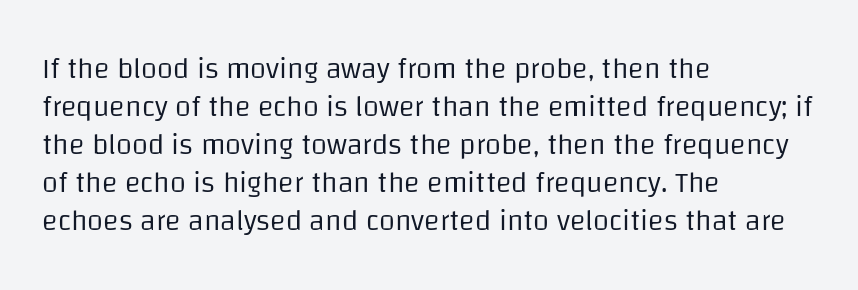
The image shows 29 px regular-weight sans-serif type, upright; set left-aligned, normal line spacing (1.31x), normal letter spacing, not underlined; low stroke contrast and a large x-height.
